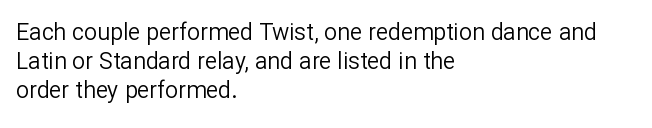
The image shows 23 px text type, upright; set left-aligned, normal line spacing (1.27x), normal letter spacing, not underlined.
